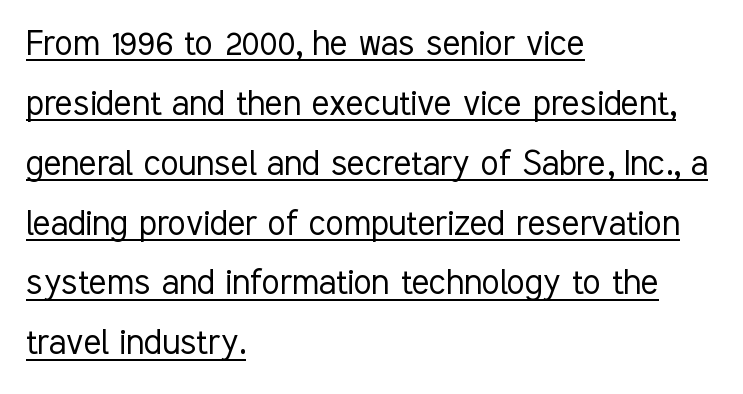
If you drew a line through each stem, it would be perfectly vertical. Vertical stems look standard width or narrower in stroke. The rendering anchors every line to the left-hand side. Looks like someone drew a line under every word here.
